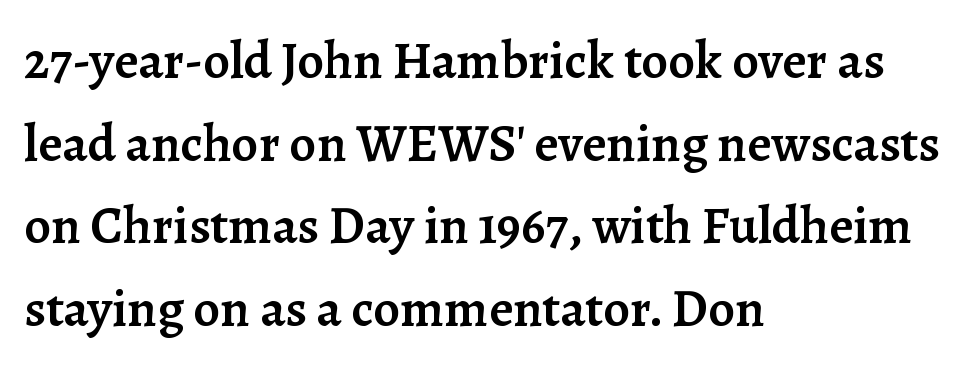
These lines are composed in type with serifs. Compared with a centered layout, this one pins lines to the left instead. Normally led — the rows are evenly, conventionally spaced. The area under the type is left untouched. Proportional: the letters do not fall into vertical columns.
